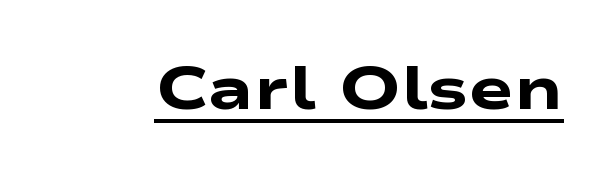
{"serif": "no", "bold": "yes", "weight": "heavy", "width": "wide", "stroke_contrast": "low", "x_height": "medium", "monospaced": "no", "underline": "yes", "letter_spacing": "normal", "letter_spacing_em": 0.0, "glyph_px": 61}
